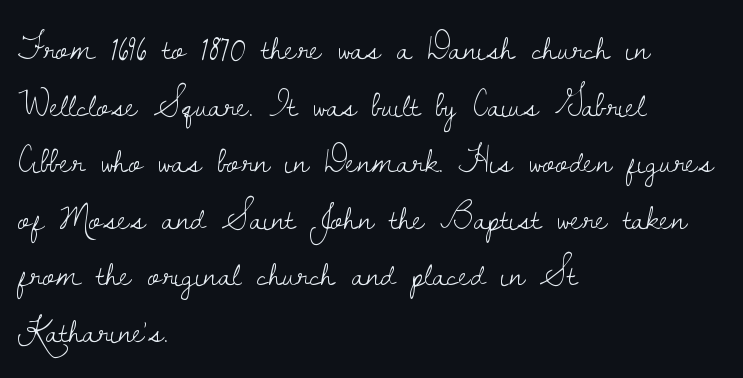
Q: Is the text bold? A: No.
Q: Is the text italic (slanted)? A: Yes.
Q: Is the typeface a serif or a sans-serif typeface? A: Serif.
Q: Is the text underlined? A: No.
Q: How is the paragraph aligned? A: Left-aligned.
Q: Is the spacing between letters normal or unusually wide? A: Normal.
Q: Is the spacing between lines tight, normal or loose? A: Normal.
Q: Width (condensed, normal, or wide)? A: Normal.
Q: Stroke contrast? A: Low.
Q: x-height? A: Small.
Q: Monospaced? A: No.
